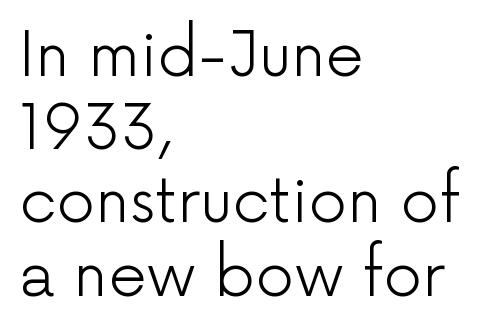
Q: Is the text bold? A: No.
Q: Is the text italic (slanted)? A: No, it is upright.
Q: Is the typeface a serif or a sans-serif typeface? A: Sans-serif.
Q: Is the text underlined? A: No.
Q: How is the paragraph aligned? A: Left-aligned.
Q: Is the spacing between letters normal or unusually wide? A: Normal.
Q: Width (condensed, normal, or wide)? A: Normal.
Q: Stroke contrast? A: Low.
Q: x-height? A: Medium.
Q: Monospaced? A: No.
